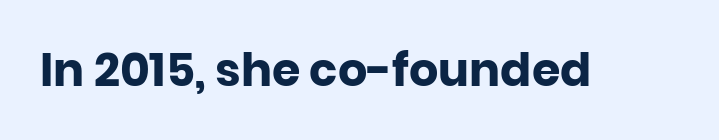
Q: Is the text bold? A: Yes.
Q: Is the text italic (slanted)? A: No, it is upright.
Q: Is the typeface a serif or a sans-serif typeface? A: Sans-serif.
Q: Is the text underlined? A: No.
Q: Is the spacing between letters normal or unusually wide? A: Normal.
Q: Width (condensed, normal, or wide)? A: Normal.
Q: Stroke contrast? A: Low.
Q: x-height? A: Large.
Q: Monospaced? A: No.
